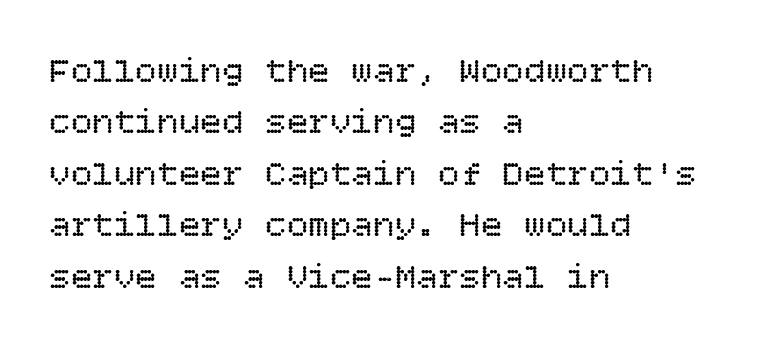
Q: Is the text bold? A: No.
Q: Is the text italic (slanted)? A: No, it is upright.
Q: Is the text underlined? A: No.
Q: How is the paragraph aligned? A: Left-aligned.
Q: Is the spacing between letters normal or unusually wide? A: Normal.
Q: Is the spacing between lines tight, normal or loose? A: Normal.
Q: Width (condensed, normal, or wide)? A: Normal.
Q: Stroke contrast? A: Low.
Q: x-height? A: Large.
